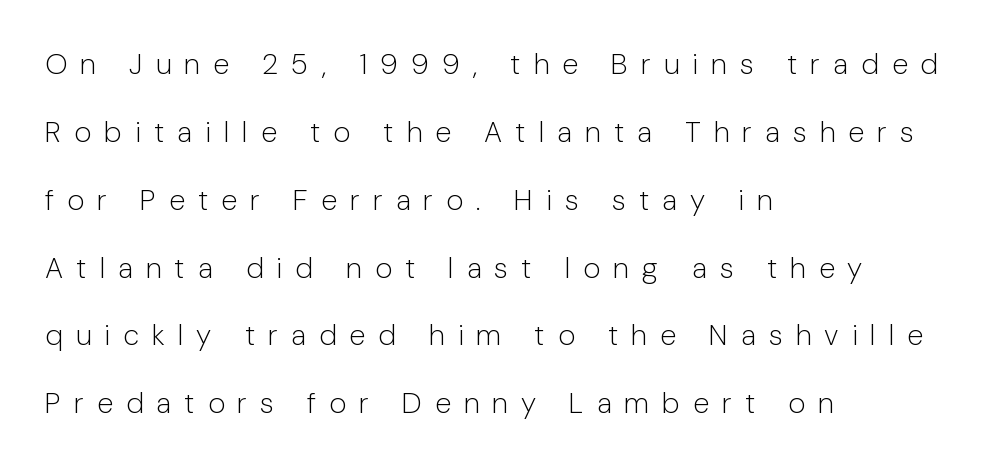
The image shows 29 px light sans-serif type, upright; set left-aligned, loose line spacing (2.34x), unusually wide letter spacing (+0.45 em), not underlined; low stroke contrast and a medium x-height.
